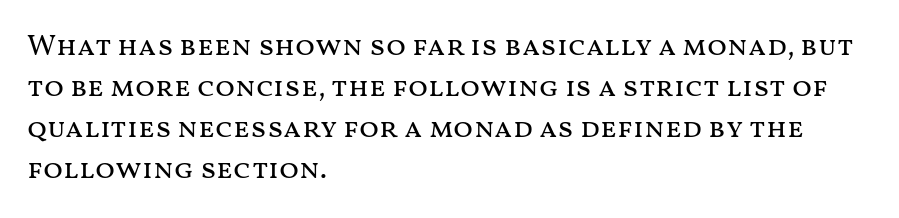
The vertical gap from one line to the next is medium. Is the letter spacing exaggerated? No — it looks like the ordinary default. Clear beneath every line of the passage. A typesetter would call this proportional, since set widths differ per character. Italic: no, the glyphs are upright roman. In CSS terms this would be text-align: left.
